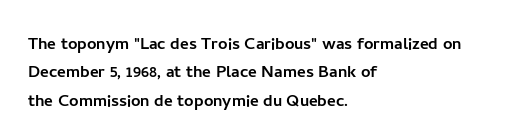
Posture: upright roman. The foot of each line stays bare and open. The passage shown stacks its lines at a standard gap. Alignment: flush left. The horizontal fit of the characters is conventional and even.
